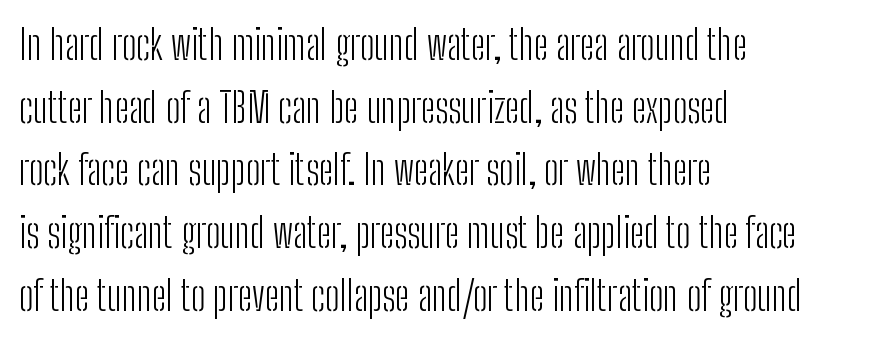
{"serif": "no", "italic": "no", "bold": "no", "weight": "light", "width": "condensed", "stroke_contrast": "low", "x_height": "medium", "monospaced": "no", "underline": "no", "align": "left", "line_spacing": "normal", "line_spacing_ratio": 1.53, "letter_spacing": "normal", "letter_spacing_em": 0.0, "glyph_px": 41}
